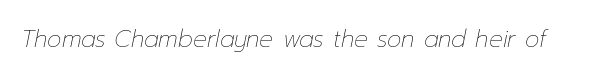
Q: Is the text bold? A: No.
Q: Is the text italic (slanted)? A: Yes, it leans right by about 12 degrees.
Q: Is the text underlined? A: No.
Q: Is the spacing between letters normal or unusually wide? A: Normal.
